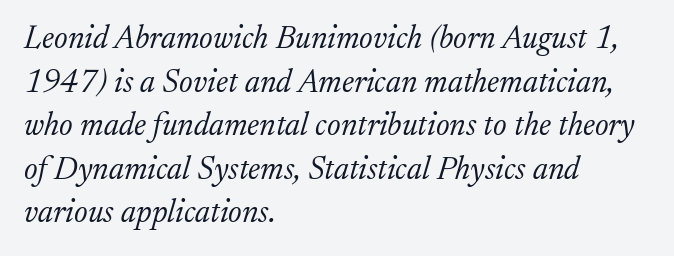
The image shows 32 px light serif type, italic (leaning right); set left-aligned, normal line spacing (1.36x), normal letter spacing, not underlined; low stroke contrast and a medium x-height.
